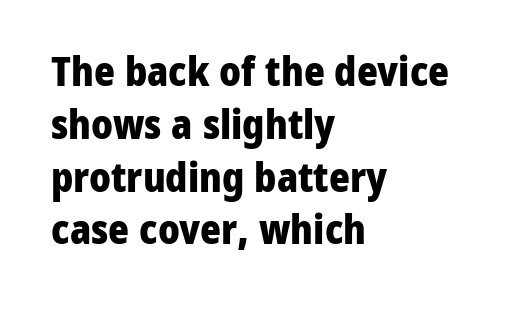
{"serif": "no", "italic": "no", "bold": "yes", "weight": "heavy", "width": "normal", "stroke_contrast": "low", "x_height": "medium", "monospaced": "no", "underline": "no", "align": "left", "line_spacing": "normal", "line_spacing_ratio": 1.32, "letter_spacing": "normal", "letter_spacing_em": 0.0, "glyph_px": 40}
